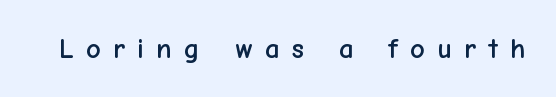
The image shows 29 px sans-serif type, upright; set unusually wide letter spacing (+0.42 em), not underlined; low stroke contrast and a medium x-height.
